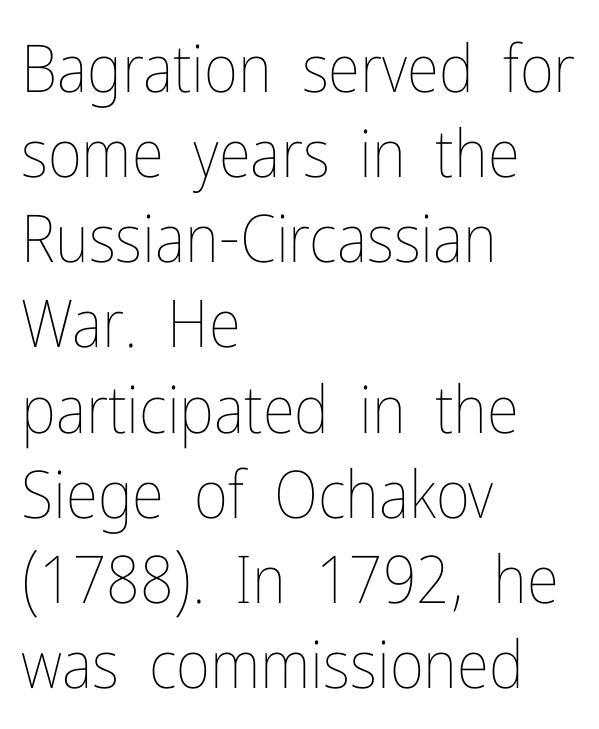
Standard letterfit; no display-style spreading of the glyphs. A typesetter would call this proportional, since set widths differ per character. Descender tails drop into unmarked territory. The lettering holds an erect, upright posture throughout.
